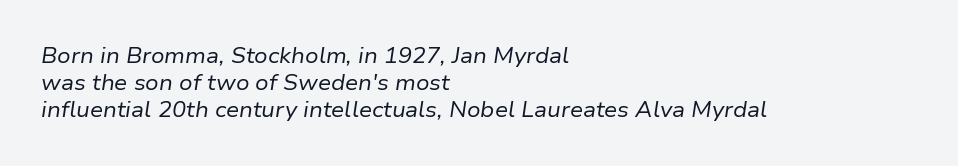
The image shows 21 px text type, italic (leaning right); set left-aligned, normal line spacing (1.28x), normal letter spacing, not underlined.
